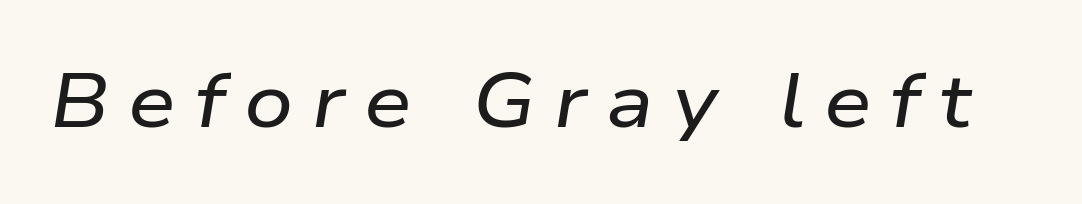
{"italic": "yes", "lean": "right", "slant_degrees": 9, "width": "wide", "stroke_contrast": "low", "x_height": "medium", "monospaced": "no", "underline": "no", "letter_spacing": "wide", "letter_spacing_em": 0.25, "glyph_px": 76}
